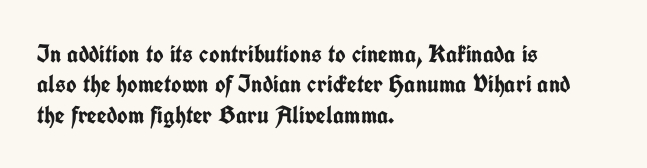
Each line starts at the same left margin while the right side varies. Words appear dense and cohesive because spacing is normal. What weight is shown? A full bold with thick strokes. Nope, not italic — everything's standing straight.
